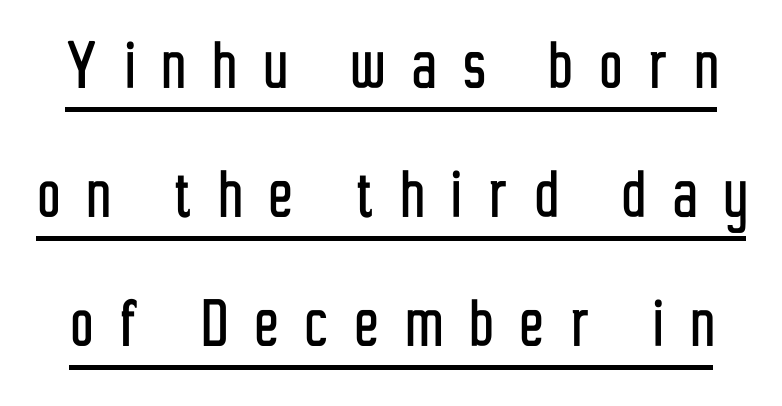
{"serif": "no", "italic": "no", "width": "condensed", "stroke_contrast": "low", "x_height": "medium", "monospaced": "no", "underline": "yes", "line_spacing": "normal", "line_spacing_ratio": 1.7, "letter_spacing": "wide", "letter_spacing_em": 0.37, "glyph_px": 76}
